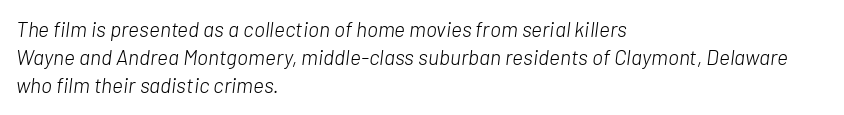
The image shows 21 px text type, italic (leaning right); set left-aligned, normal line spacing (1.34x), normal letter spacing, not underlined.
